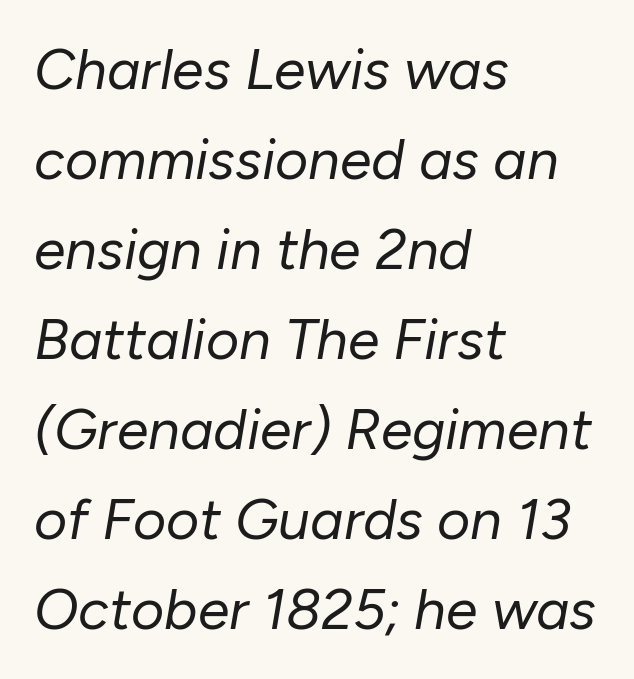
Is this a fixed-width face? No — the glyphs have proportional, varying widths. Compared with a centered layout, this one pins lines to the left instead. In terms of letterspacing, this is plain default setting. A light-to-regular cut is what we see here. The area under the type is left untouched.
